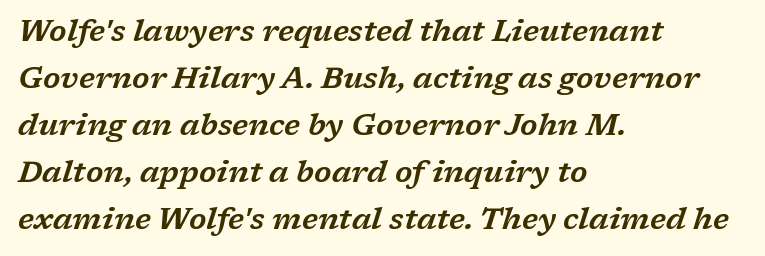
{"serif": "yes", "italic": "yes", "lean": "right", "slant_degrees": 17, "width": "wide", "stroke_contrast": "low", "x_height": "medium", "monospaced": "no", "underline": "no", "align": "left", "line_spacing": "normal", "line_spacing_ratio": 1.57, "letter_spacing": "normal", "letter_spacing_em": 0.0, "glyph_px": 30}
